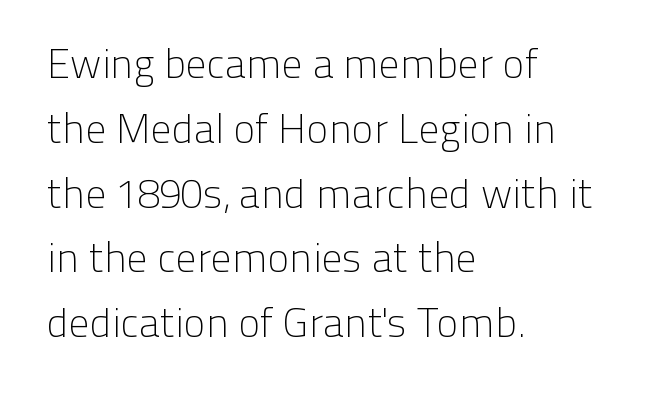
{"serif": "no", "italic": "no", "bold": "no", "weight": "light", "width": "normal", "stroke_contrast": "low", "x_height": "medium", "monospaced": "no", "underline": "no", "align": "left", "line_spacing": "normal", "line_spacing_ratio": 1.58, "letter_spacing": "normal", "letter_spacing_em": 0.0, "glyph_px": 41}
